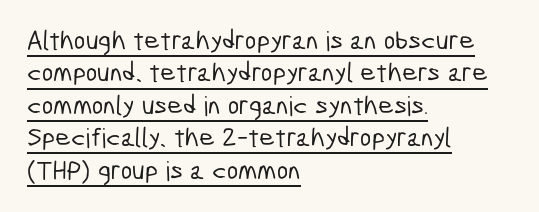
Q: Is the text underlined? A: Yes.
Q: How is the paragraph aligned? A: Left-aligned.
Q: Is the spacing between letters normal or unusually wide? A: Normal.
